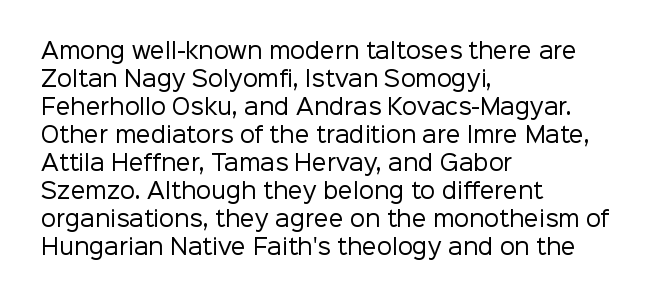
The image shows 21 px text type, upright; set left-aligned, normal line spacing (1.33x), normal letter spacing, not underlined.
